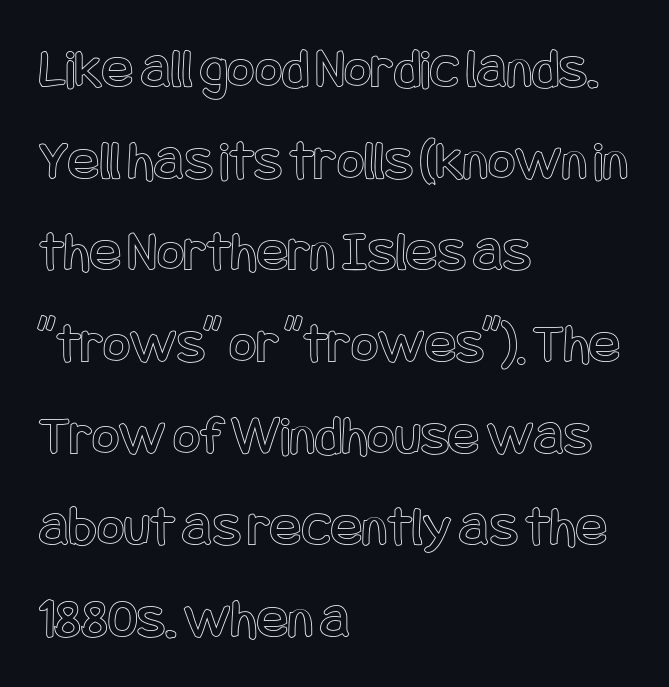
Q: Is the text italic (slanted)? A: No, it is upright.
Q: Is the text underlined? A: No.
Q: How is the paragraph aligned? A: Left-aligned.
Q: Is the spacing between letters normal or unusually wide? A: Normal.
Q: Is the spacing between lines tight, normal or loose? A: Normal.
Q: Width (condensed, normal, or wide)? A: Condensed.
Q: x-height? A: Large.
